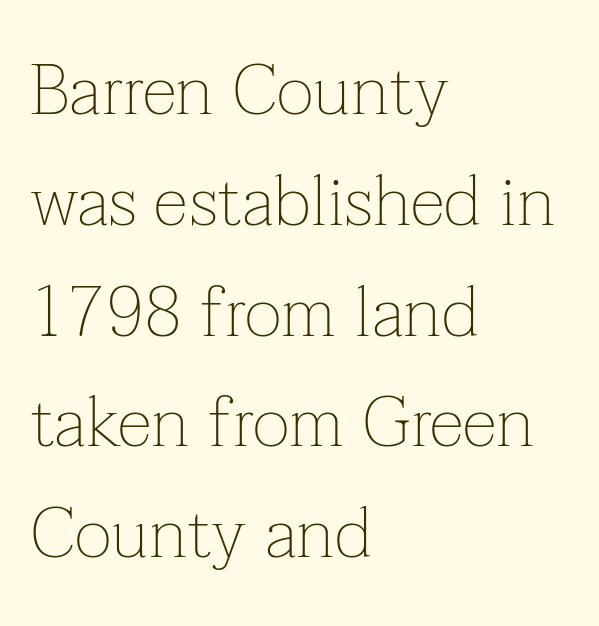
The image shows 71 px thin serif type, upright; set left-aligned, normal line spacing (1.56x), normal letter spacing, not underlined; low stroke contrast and a medium x-height.
